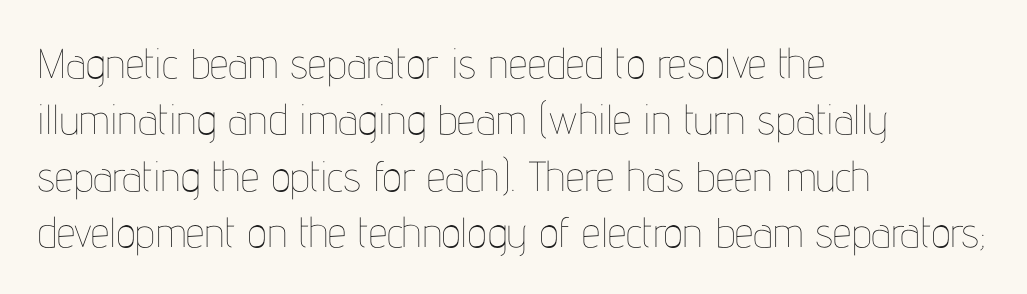
The image shows 42 px thin, condensed type, upright; set left-aligned, normal line spacing (1.34x), normal letter spacing, not underlined; low stroke contrast and a medium x-height.
